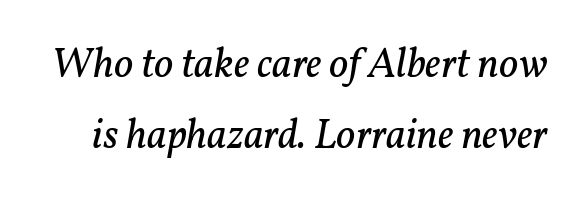
Q: Is the text bold? A: No.
Q: Is the text italic (slanted)? A: Yes, it leans right by about 11 degrees.
Q: Is the typeface a serif or a sans-serif typeface? A: Serif.
Q: Is the text underlined? A: No.
Q: Is the spacing between letters normal or unusually wide? A: Normal.
Q: Is the spacing between lines tight, normal or loose? A: Normal.
Q: Width (condensed, normal, or wide)? A: Normal.
Q: Stroke contrast? A: Low.
Q: x-height? A: Medium.
Q: Monospaced? A: No.
